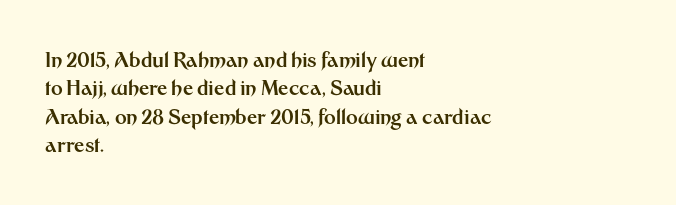
Has an underline been added? It has not. Here the glyphs are tracked normally, forming tight word shapes. Compared with typical paragraphs, the rows here are spaced about the same. The characters look thick and weighty, a clear bold.
